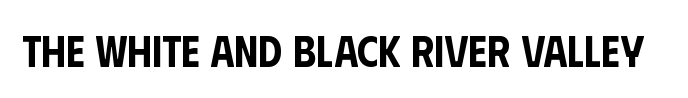
Q: Is the text italic (slanted)? A: No, it is upright.
Q: Is the typeface a serif or a sans-serif typeface? A: Sans-serif.
Q: Is the text underlined? A: No.
Q: Is the spacing between letters normal or unusually wide? A: Normal.
Q: Width (condensed, normal, or wide)? A: Condensed.
Q: Stroke contrast? A: Low.
Q: x-height? A: Large.
Q: Monospaced? A: No.
